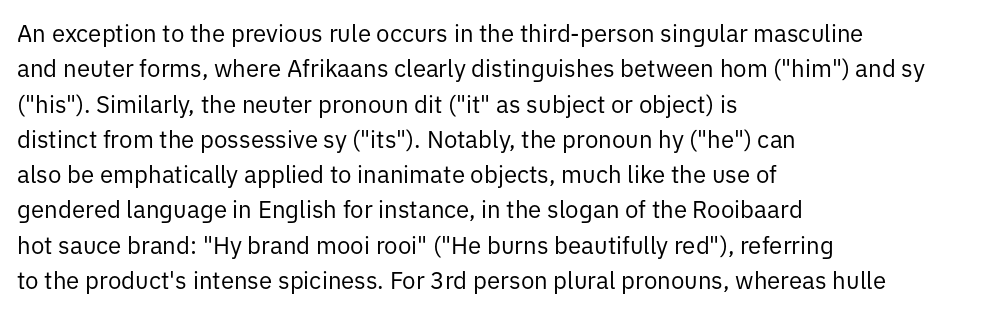
{"italic": "no", "bold": "no", "underline": "no", "align": "left", "line_spacing": "normal", "line_spacing_ratio": 1.47, "letter_spacing": "normal", "letter_spacing_em": 0.0, "glyph_px": 24}
